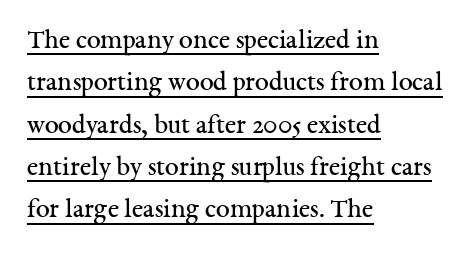
The image shows 28 px regular-weight serif type, upright; set left-aligned, normal line spacing (1.51x), normal letter spacing, underlined; medium stroke contrast and a medium x-height.
